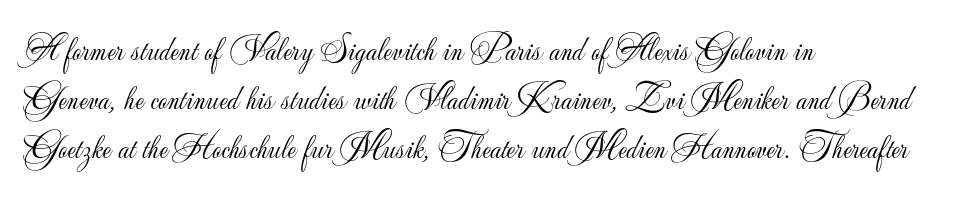
The image shows 35 px light sans-serif type; set left-aligned, normal line spacing (1.4x), normal letter spacing, not underlined; low stroke contrast and a small x-height.
